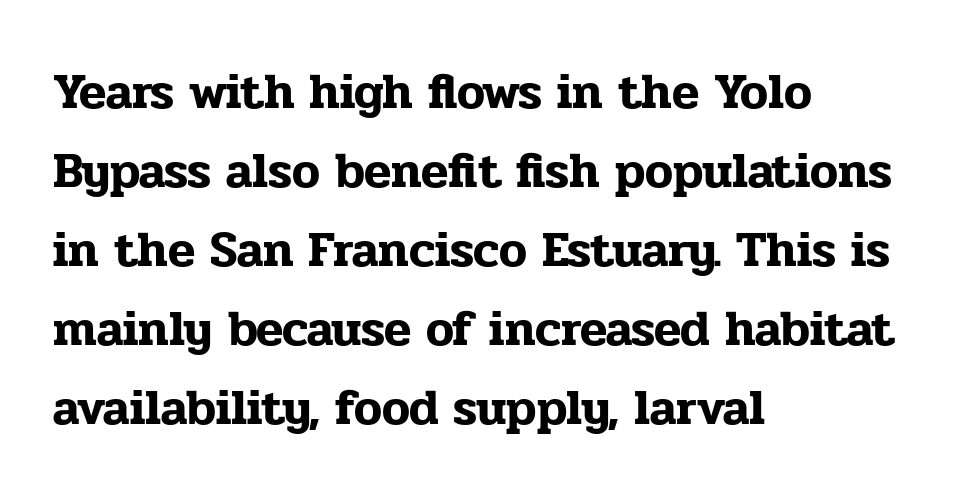
Any mark beneath the type? The region is blank. Typeset ragged right — the left edge is the straight one. Varying glyph widths throughout — classic text-font behaviour. Short note: letters normally spaced.
